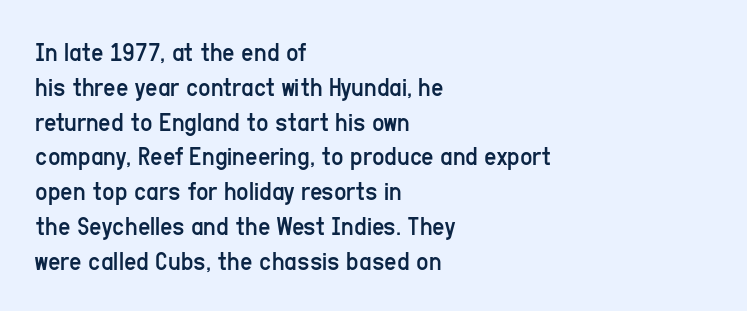
Q: Is the text bold? A: No.
Q: Is the text italic (slanted)? A: No, it is upright.
Q: Is the text underlined? A: No.
Q: How is the paragraph aligned? A: Left-aligned.
Q: Is the spacing between letters normal or unusually wide? A: Normal.
Q: Is the spacing between lines tight, normal or loose? A: Normal.
